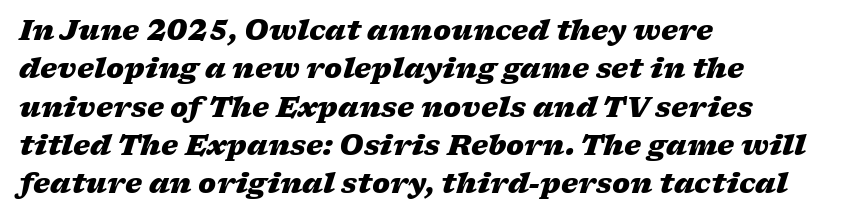
{"italic": "yes", "lean": "right", "slant_degrees": 17, "bold": "yes", "underline": "no", "align": "left", "line_spacing": "normal", "line_spacing_ratio": 1.42, "letter_spacing": "normal", "letter_spacing_em": 0.0, "glyph_px": 27}
